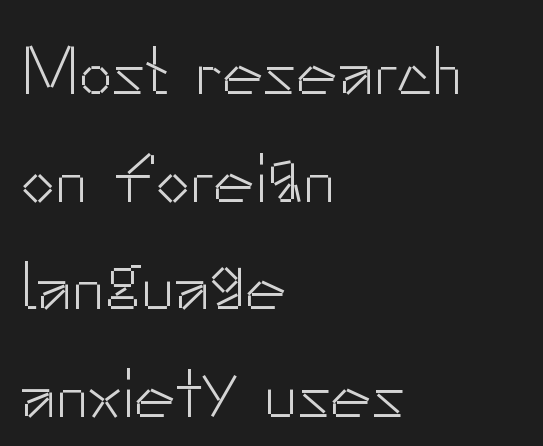
The designer went with a sans here, leaving each stem footless. Rule under the text: the space is simply empty. The gaps between neighbouring characters are ordinary and unremarkable. Left-aligned paragraph, ragged on the right.
